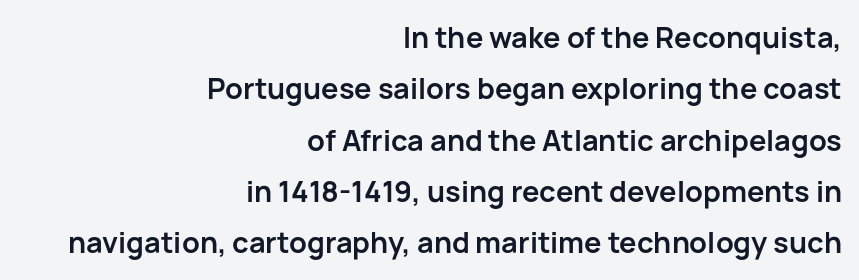
Q: Is the text bold? A: Yes.
Q: Is the text italic (slanted)? A: No, it is upright.
Q: Is the typeface a serif or a sans-serif typeface? A: Sans-serif.
Q: Is the text underlined? A: No.
Q: How is the paragraph aligned? A: Right-aligned.
Q: Is the spacing between letters normal or unusually wide? A: Normal.
Q: Width (condensed, normal, or wide)? A: Normal.
Q: Stroke contrast? A: Low.
Q: x-height? A: Medium.
Q: Monospaced? A: No.
